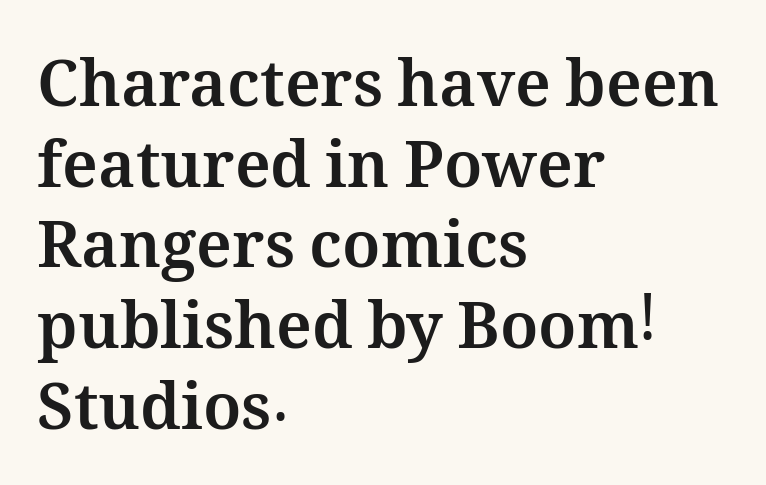
The image shows 64 px bold type, upright; set left-aligned, normal line spacing (1.26x), normal letter spacing, not underlined; medium stroke contrast and a medium x-height.
